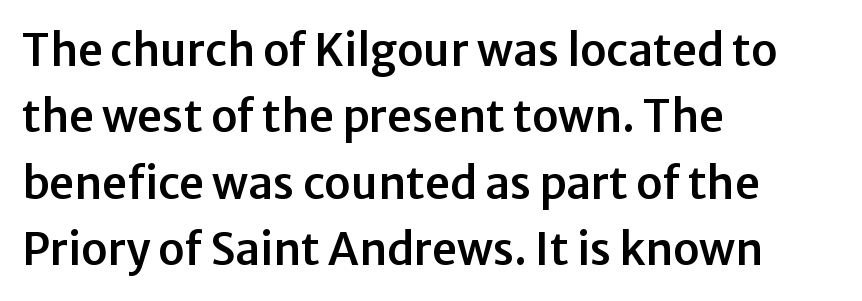
Q: Is the text italic (slanted)? A: No, it is upright.
Q: Is the typeface a serif or a sans-serif typeface? A: Sans-serif.
Q: Is the text underlined? A: No.
Q: How is the paragraph aligned? A: Left-aligned.
Q: Is the spacing between letters normal or unusually wide? A: Normal.
Q: Is the spacing between lines tight, normal or loose? A: Normal.
Q: Width (condensed, normal, or wide)? A: Normal.
Q: Stroke contrast? A: Low.
Q: x-height? A: Medium.
Q: Monospaced? A: No.
